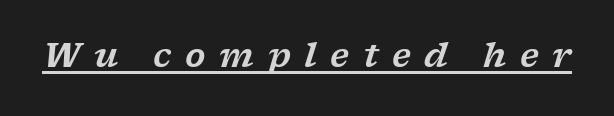
The image shows 33 px wide serif type, italic (leaning right); set unusually wide letter spacing (+0.41 em), underlined; low stroke contrast and a medium x-height.
